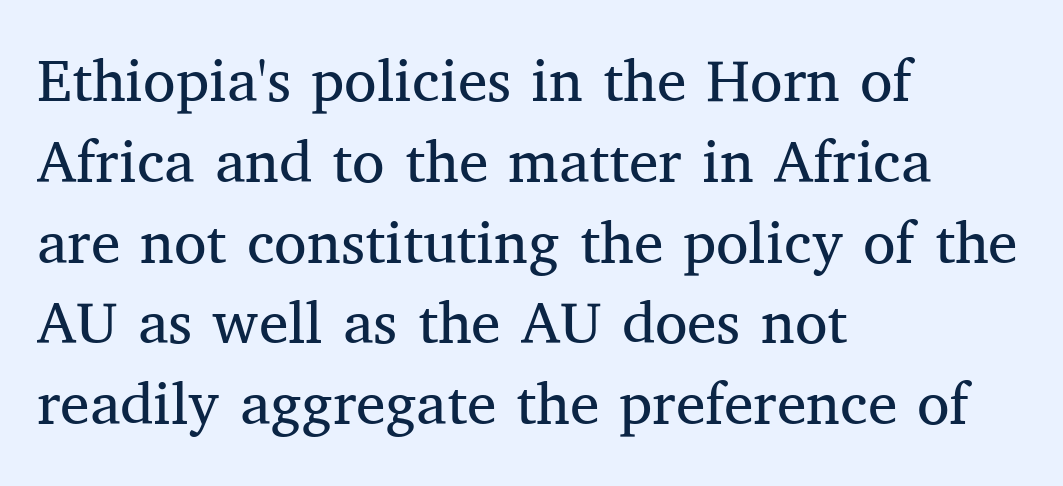
Does the lettering tilt? It doesn't — this is upright. Heft: none added — not bold. The ragged edge is on the right, which tells us the setting is flush left. The glyphs in this specimen are seriffed.
